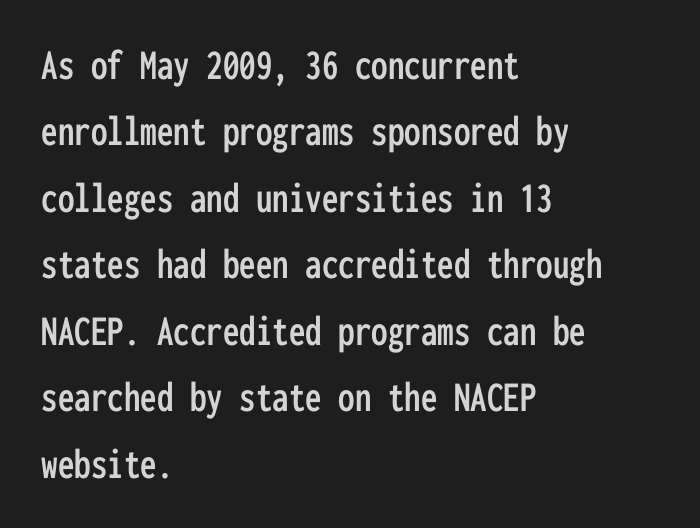
Q: Is the text italic (slanted)? A: No, it is upright.
Q: Is the typeface a serif or a sans-serif typeface? A: Sans-serif.
Q: Is the text underlined? A: No.
Q: How is the paragraph aligned? A: Left-aligned.
Q: Is the spacing between letters normal or unusually wide? A: Normal.
Q: Is the spacing between lines tight, normal or loose? A: Normal.
Q: Width (condensed, normal, or wide)? A: Condensed.
Q: Stroke contrast? A: Low.
Q: x-height? A: Medium.
Q: Monospaced? A: Yes.
